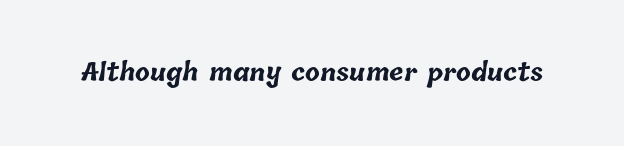
Q: Is the text bold? A: Yes.
Q: Is the text underlined? A: No.
Q: Is the spacing between letters normal or unusually wide? A: Normal.
